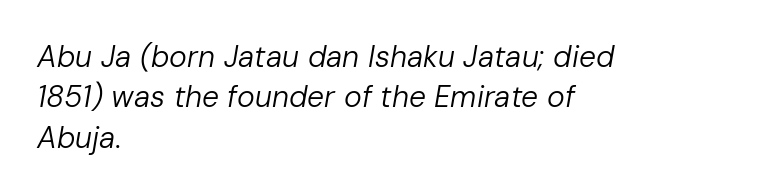
The strokes are not fattened; the text isn't bold. Do the characters align in a grid? No, the font is proportional. The lines in this sample share a left origin and differ only in where they stop. Notice how descenders clear the ascenders below comfortably — that's standard leading.
